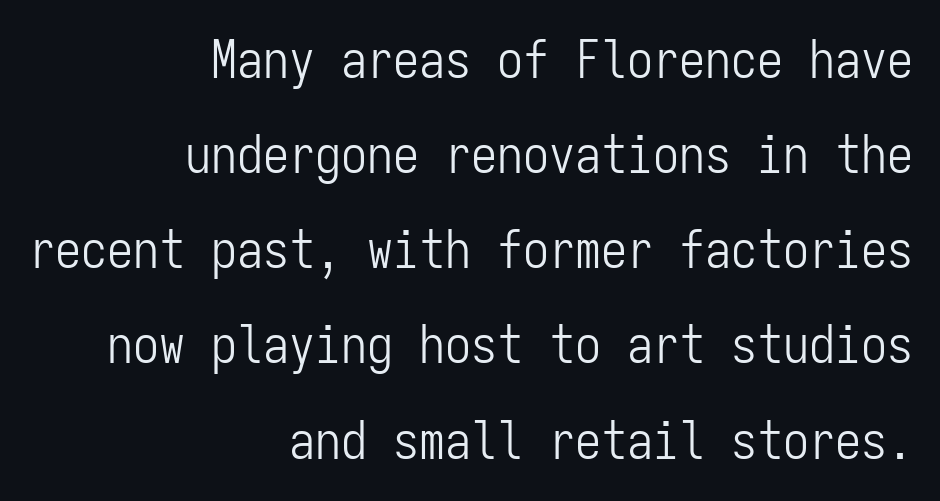
Q: Is the text bold? A: No.
Q: Is the text italic (slanted)? A: No, it is upright.
Q: Is the typeface a serif or a sans-serif typeface? A: Sans-serif.
Q: Is the text underlined? A: No.
Q: How is the paragraph aligned? A: Right-aligned.
Q: Is the spacing between letters normal or unusually wide? A: Normal.
Q: Width (condensed, normal, or wide)? A: Condensed.
Q: Stroke contrast? A: Low.
Q: x-height? A: Medium.
Q: Monospaced? A: Yes.
